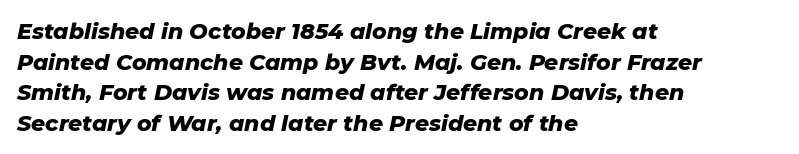
The image shows 22 px bold type, italic (leaning right); set left-aligned, normal line spacing (1.39x), normal letter spacing, not underlined.
